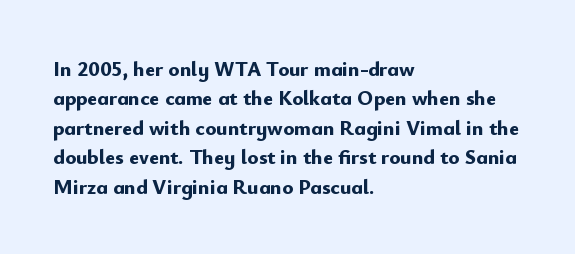
Q: Is the text bold? A: Yes.
Q: Is the text italic (slanted)? A: No, it is upright.
Q: Is the text underlined? A: No.
Q: How is the paragraph aligned? A: Left-aligned.
Q: Is the spacing between letters normal or unusually wide? A: Normal.
Q: Is the spacing between lines tight, normal or loose? A: Normal.
